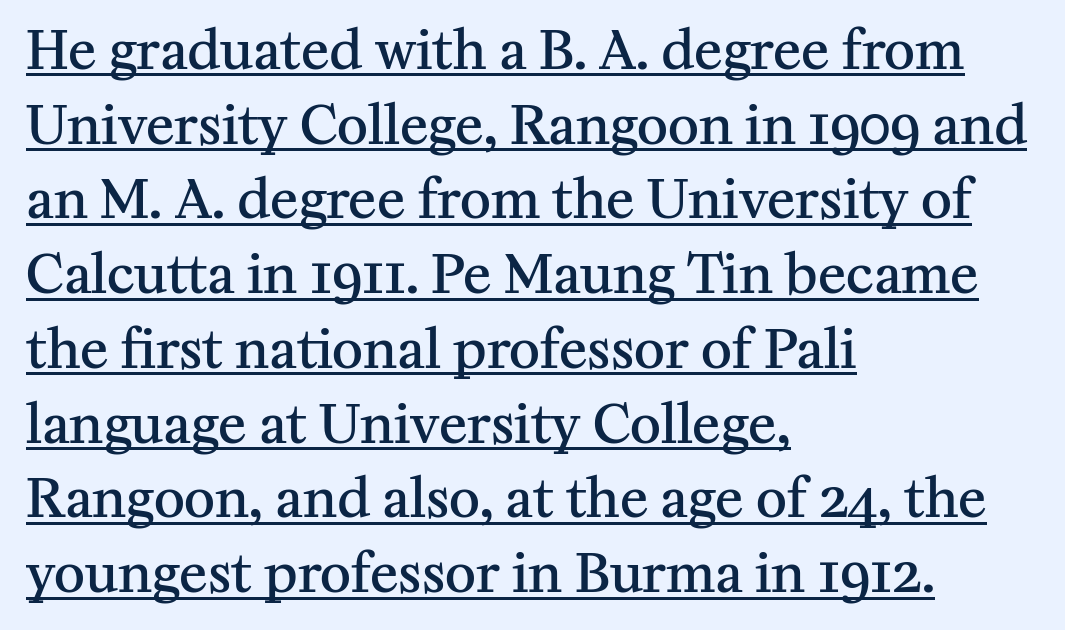
Inter-character spacing is left at the font's built-in metrics. Is there an underline? Yes — a line sits under the letters. Its strokes are somewhat broadened, the hallmark of semibold type. Typographically, this falls in the serif category.
